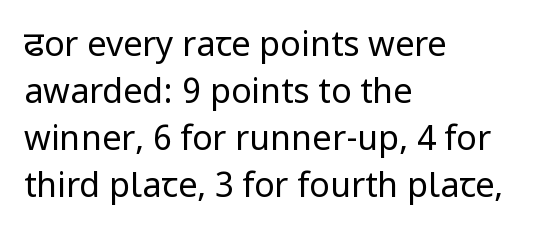
Normally led — the rows are evenly, conventionally spaced. The font is comparable to plain body text, perhaps lighter. You can tell it's not italic because the verticals are truly vertical. Each word holds together tightly as a unit, with standard inter-letter gaps. The rendering uses natural spacing where letterforms have individual widths.
